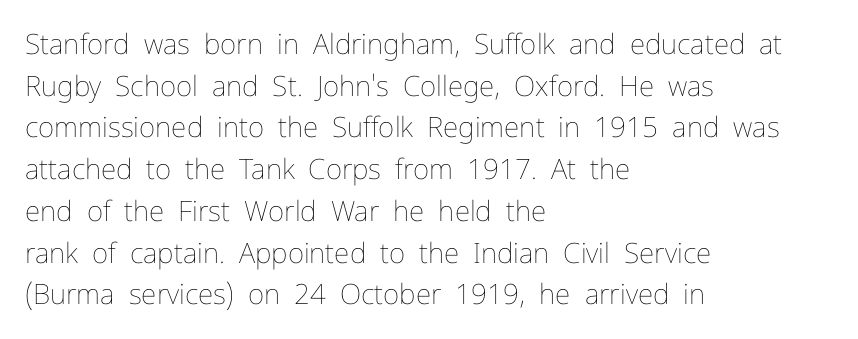
Leftover space on each line is placed entirely after the last word. Inter-character spacing is left at the font's built-in metrics. The designer left line spacing at the default. The font's upright variant was chosen for this text. The strip under each line holds only bare page.
